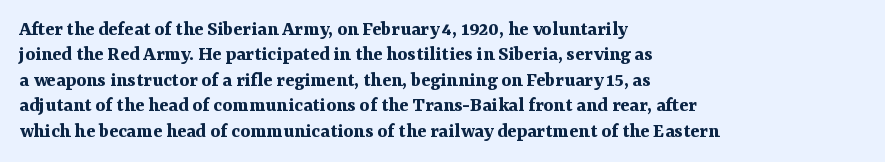
The gaps between neighbouring characters are ordinary and unremarkable. Heavy, bold letterforms. Posture: straight, roman, zero tilt. Caption: multi-line text, flush left, ragged right. Clear beneath every line of the passage.
